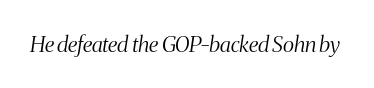
The letterforms sit shoulder to shoulder at normal distance. Each row of text sits above clean, open space. Posture: slanted. Weight: regular or lighter.
